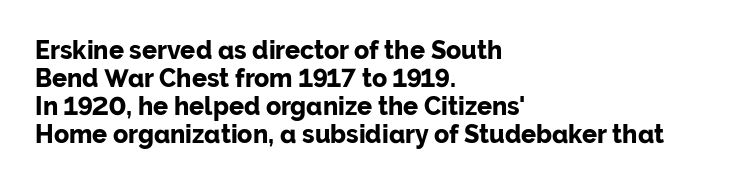
These lines huddle together more closely than default settings would place them. Notice how the stems are strictly vertical — no italics here. Observe the ordinary spacing: letters are neighbours, not strangers. I'd describe the lettering as bold — thick and assertive. The paragraph shown leans on its left margin.
